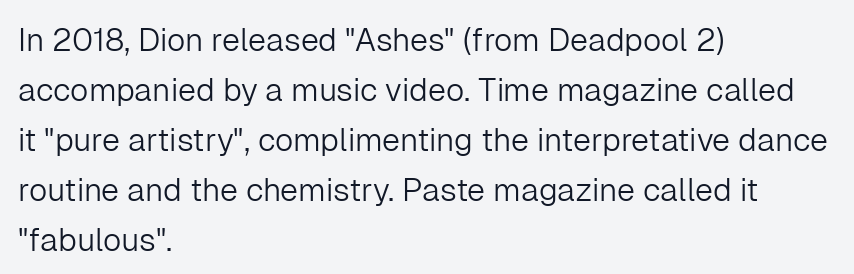
Look at the tracking — it's just the regular setting, nothing added. The string is rendered with underlining switched off. These glyphs show unthickened strokes, regular width or finer. This rendering employs a face without finishing strokes, i.e., a sans-serif. If you drew a ruler down the left edge, every line would touch it. Each letter keeps its own natural width here, so spacing adapts to shape.
